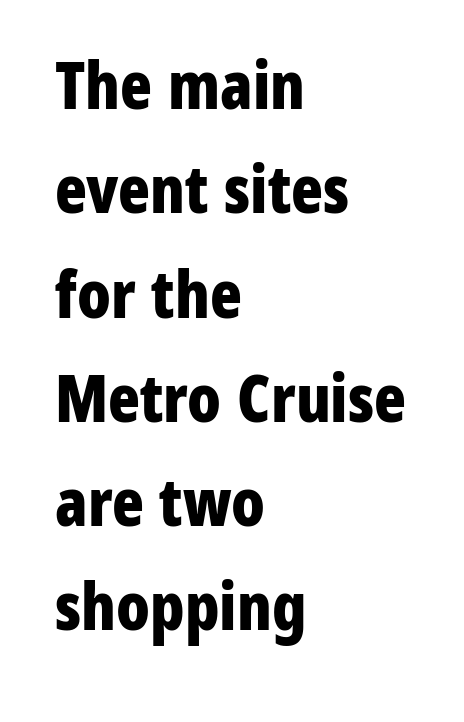
The image shows 66 px bold, condensed sans-serif type, upright; set left-aligned, normal line spacing (1.58x), normal letter spacing, not underlined; low stroke contrast and a medium x-height.
